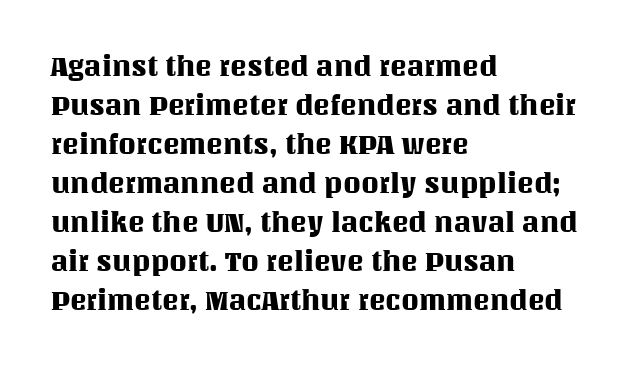
Lines of text with bare space underneath. Does the leading feel generous? No, just average. Do the characters align in a grid? No, the font is proportional. The type sits square on the baseline with zero lean. This rendering uses left alignment, leaving the right contour irregular.
